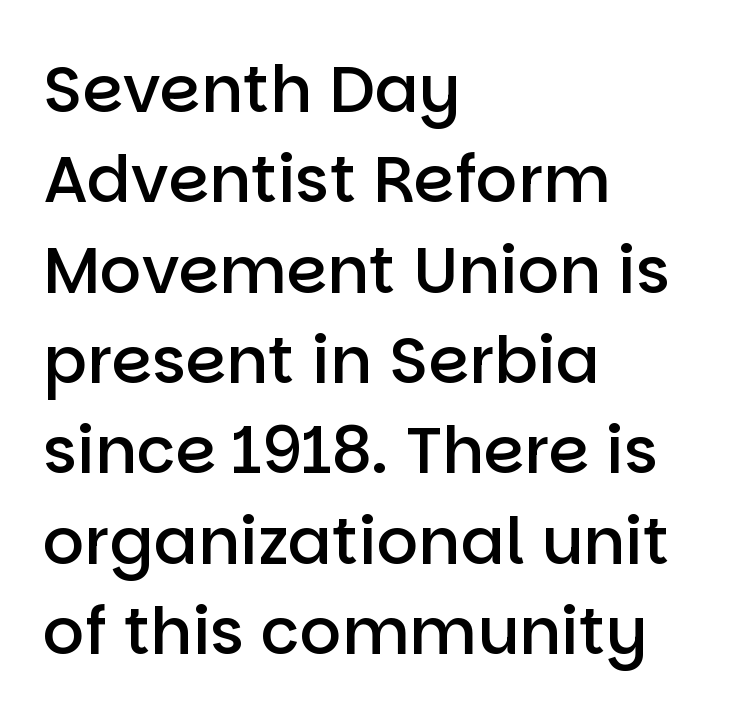
Each letter's strokes conclude bluntly, with no projecting serifs. The letters stand upright; this is a roman face. Nobody drew a line under any word here. I'd describe the lettering as semibold — firm but not a full bold. The vertical gap from one line to the next is medium.
